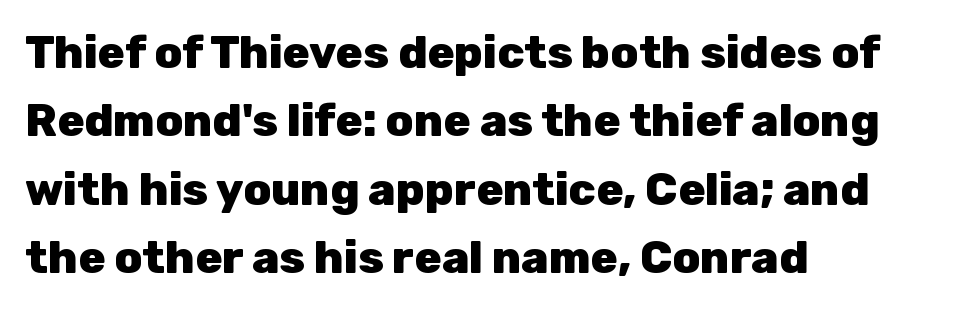
This sample uses plain, unmodified letter spacing. The passage shown stacks its lines at a standard gap. Typeset ragged right — the left edge is the straight one. When letters stand straight like this, we call the style roman or upright. Classification — sans serif.
